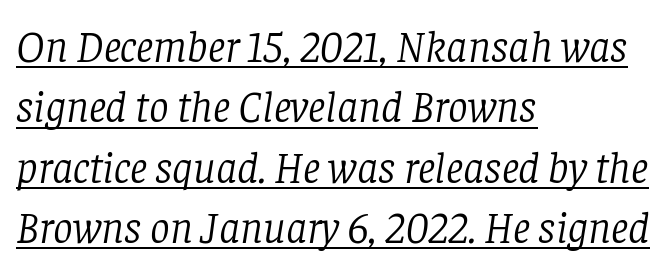
Q: Is the text bold? A: No.
Q: Is the text italic (slanted)? A: Yes, it leans right by about 8 degrees.
Q: Is the typeface a serif or a sans-serif typeface? A: Serif.
Q: Is the text underlined? A: Yes.
Q: How is the paragraph aligned? A: Left-aligned.
Q: Is the spacing between letters normal or unusually wide? A: Normal.
Q: Is the spacing between lines tight, normal or loose? A: Normal.
Q: Width (condensed, normal, or wide)? A: Normal.
Q: Stroke contrast? A: Low.
Q: x-height? A: Large.
Q: Monospaced? A: No.
